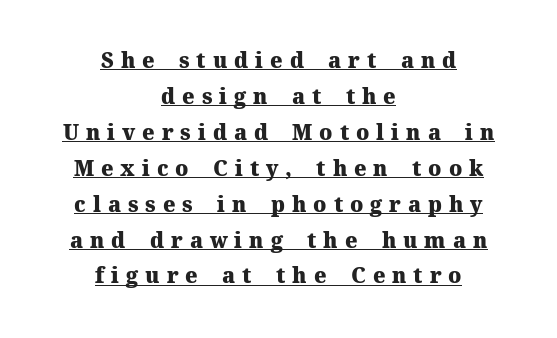
{"italic": "no", "bold": "yes", "underline": "yes", "align": "center", "line_spacing_ratio": 1.71, "letter_spacing": "wide", "letter_spacing_em": 0.33, "glyph_px": 21}
